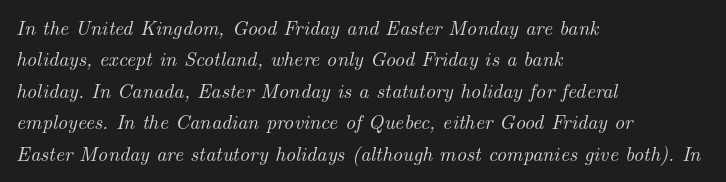
The image shows 20 px text type, italic (leaning right); set left-aligned, normal line spacing (1.57x), normal letter spacing, not underlined.
